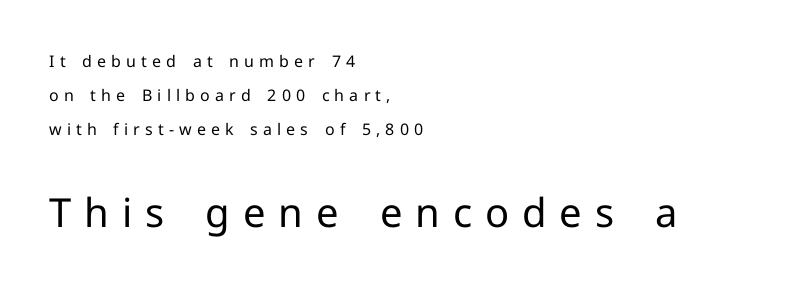
Q: Is the text bold? A: No.
Q: Is the text italic (slanted)? A: No, it is upright.
Q: Is the typeface a serif or a sans-serif typeface? A: Sans-serif.
Q: Is the text underlined? A: No.
Q: How is the paragraph aligned? A: Left-aligned.
Q: Is the spacing between letters normal or unusually wide? A: Unusually wide.
Q: Is the spacing between lines tight, normal or loose? A: Loose.
Q: Which block of text is set in a larger size, the first (top) or the second (bottom)? A: The second (bottom) one.
Q: Width (condensed, normal, or wide)? A: Normal.
Q: Stroke contrast? A: Low.
Q: x-height? A: Medium.
Q: Monospaced? A: No.
